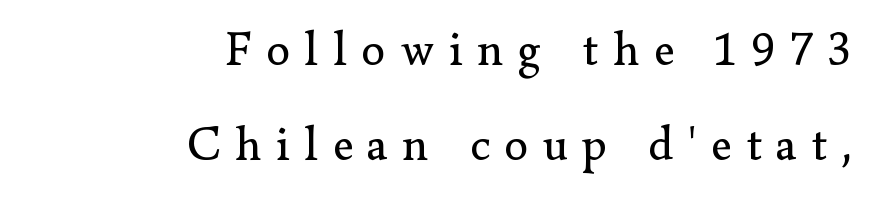
Q: Is the text bold? A: No.
Q: Is the text italic (slanted)? A: No, it is upright.
Q: Is the typeface a serif or a sans-serif typeface? A: Serif.
Q: Is the text underlined? A: No.
Q: How is the paragraph aligned? A: Right-aligned.
Q: Is the spacing between letters normal or unusually wide? A: Unusually wide.
Q: Is the spacing between lines tight, normal or loose? A: Loose.
Q: Width (condensed, normal, or wide)? A: Normal.
Q: Stroke contrast? A: Low.
Q: x-height? A: Small.
Q: Monospaced? A: No.
